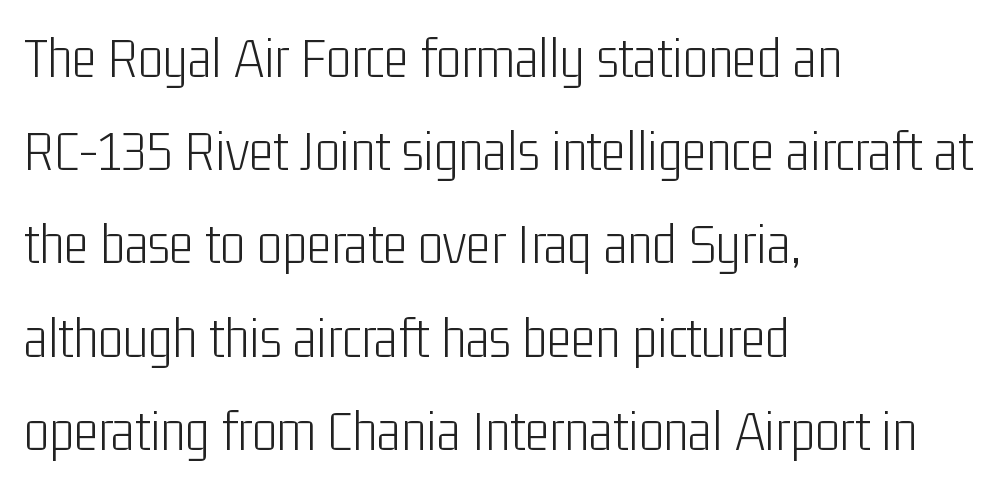
The image shows 59 px light, condensed sans-serif type, upright; set left-aligned, normal line spacing (1.58x), normal letter spacing, not underlined; low stroke contrast and a medium x-height.
